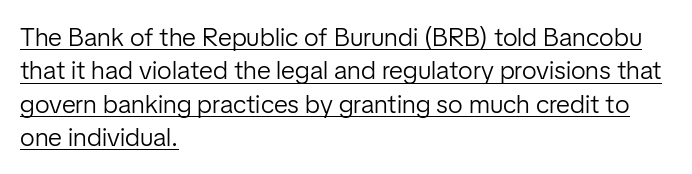
The image shows 26 px text type, upright; set left-aligned, normal line spacing (1.28x), normal letter spacing, underlined.
